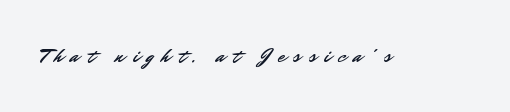
The image shows 21 px text type; set unusually wide letter spacing (+0.38 em), not underlined.
